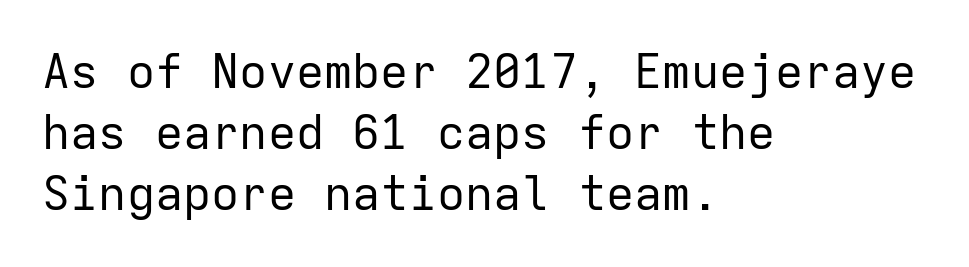
The image shows 47 px regular-weight sans-serif type, upright, monospaced; set left-aligned, normal line spacing (1.3x), normal letter spacing, not underlined; low stroke contrast and a medium x-height.
